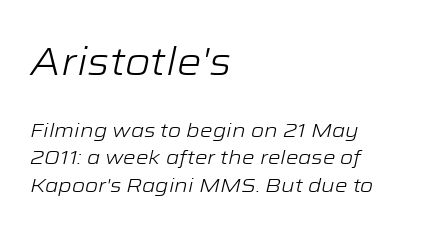
Q: Is the text bold? A: No.
Q: Is the text italic (slanted)? A: Yes, it leans right by about 12 degrees.
Q: Is the text underlined? A: No.
Q: How is the paragraph aligned? A: Left-aligned.
Q: Is the spacing between letters normal or unusually wide? A: Normal.
Q: Is the spacing between lines tight, normal or loose? A: Normal.
Q: Which block of text is set in a larger size, the first (top) or the second (bottom)? A: The first (top) one.
Q: Width (condensed, normal, or wide)? A: Wide.
Q: Stroke contrast? A: Low.
Q: x-height? A: Medium.
Q: Monospaced? A: No.
